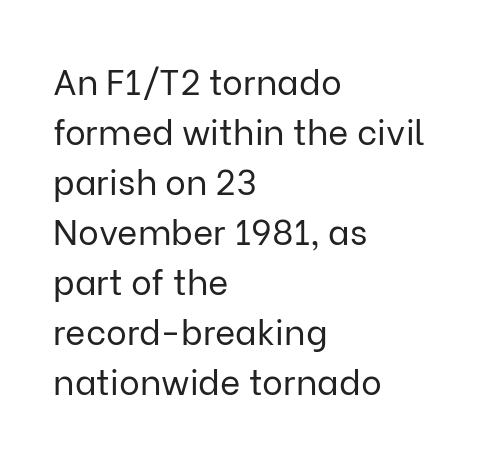
Layout note: lines flush left. It's the straight-up-and-down kind of type. The passage shown is typed in a proportional face where columns would drift. Evenly set lines give the paragraph a standard silhouette.
